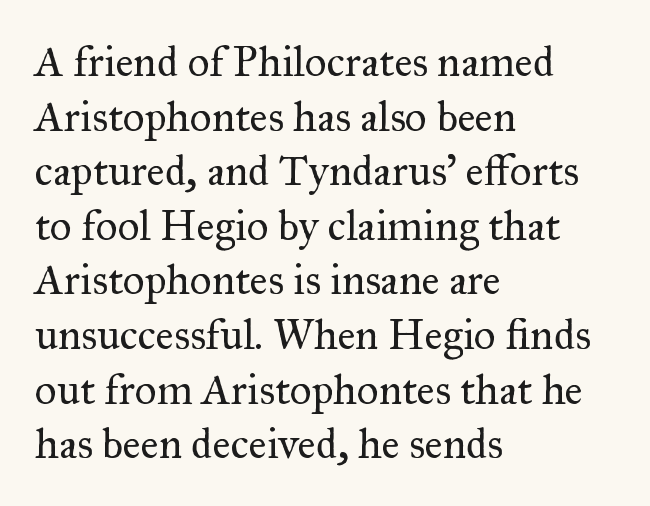
{"serif": "yes", "italic": "no", "bold": "no", "weight": "regular", "width": "normal", "stroke_contrast": "medium", "x_height": "small", "monospaced": "no", "underline": "no", "align": "left", "line_spacing": "normal", "line_spacing_ratio": 1.27, "letter_spacing": "normal", "letter_spacing_em": 0.0, "glyph_px": 43}
